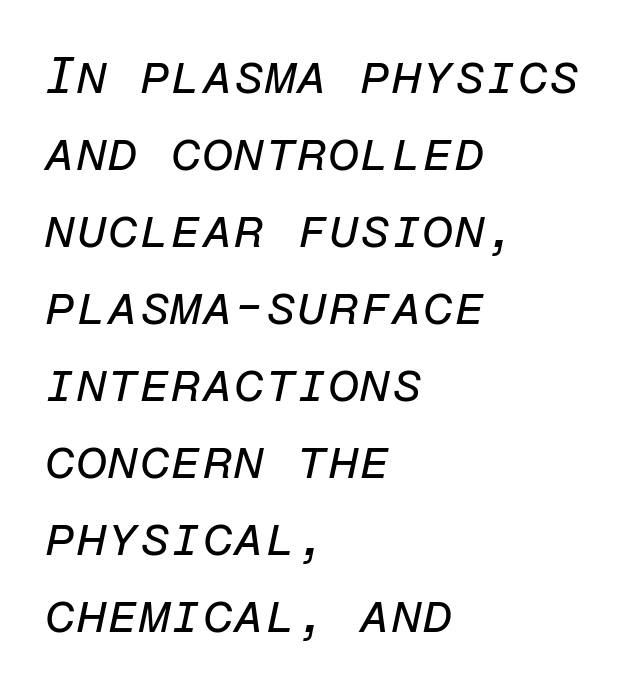
{"italic": "yes", "lean": "right", "slant_degrees": 12, "bold": "no", "weight": "regular", "width": "normal", "stroke_contrast": "low", "x_height": "medium", "monospaced": "yes", "underline": "no", "align": "left", "line_spacing": "normal", "line_spacing_ratio": 1.51, "letter_spacing": "normal", "letter_spacing_em": 0.0, "glyph_px": 51}
